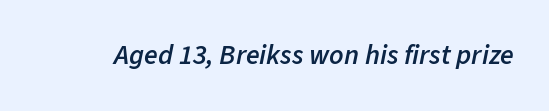
The image shows 28 px semibold type, italic (leaning right); set normal letter spacing, not underlined; low stroke contrast and a medium x-height.
